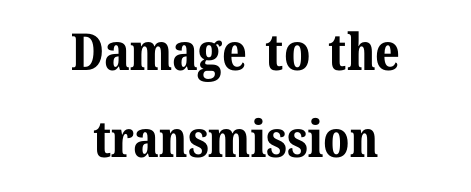
The face used here is proportionally spaced, like ordinary book or web type. Every row of glyphs is offset so its center matches the block's center. A typesetter would mark this as roman, not italic. Evenly set lines give the paragraph a standard silhouette. Serif or sans? Serif — the stroke terminals have little feet. The letters are bold, with thick, heavy strokes.
